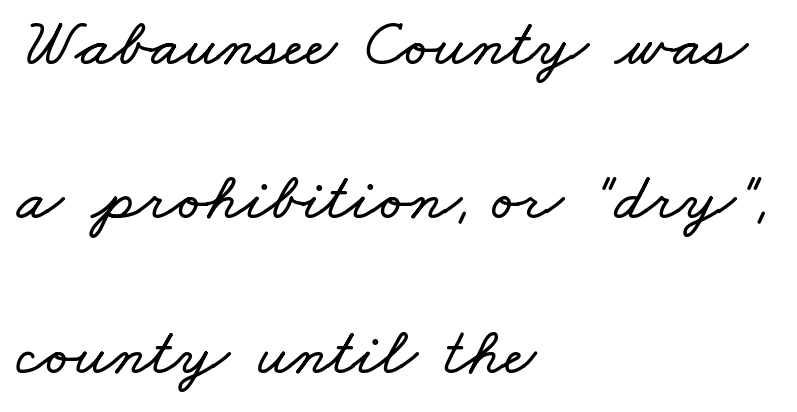
The image shows 68 px wide type; set left-aligned, loose line spacing (2.27x), normal letter spacing, not underlined; low stroke contrast and a small x-height.
